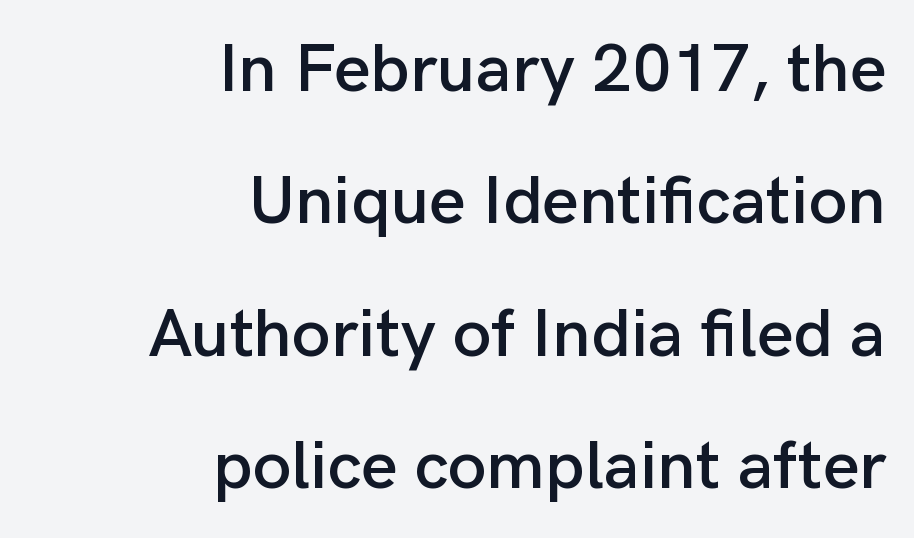
The image shows 69 px sans-serif type, upright; set right-aligned, loose line spacing (1.92x), normal letter spacing, not underlined; low stroke contrast and a medium x-height.
